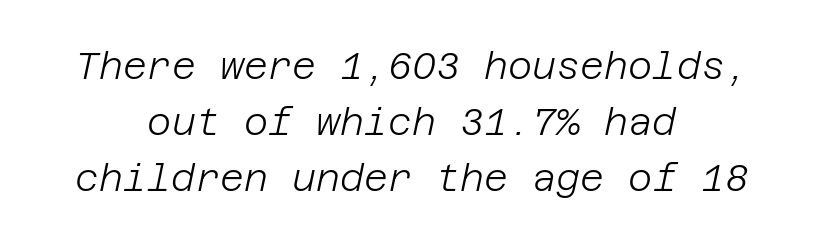
Q: Is the text bold? A: No.
Q: Is the text italic (slanted)? A: Yes, it leans right by about 12 degrees.
Q: Is the text underlined? A: No.
Q: How is the paragraph aligned? A: Centered.
Q: Is the spacing between letters normal or unusually wide? A: Normal.
Q: Is the spacing between lines tight, normal or loose? A: Normal.
Q: Width (condensed, normal, or wide)? A: Normal.
Q: Stroke contrast? A: Low.
Q: x-height? A: Large.
